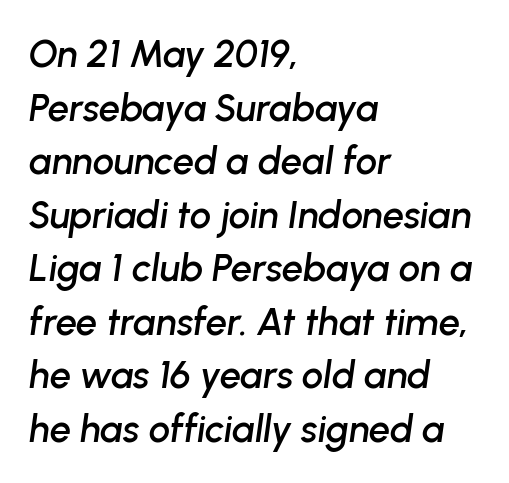
Q: Is the text italic (slanted)? A: Yes, it leans right by about 8 degrees.
Q: Is the text underlined? A: No.
Q: How is the paragraph aligned? A: Left-aligned.
Q: Is the spacing between letters normal or unusually wide? A: Normal.
Q: Is the spacing between lines tight, normal or loose? A: Normal.
Q: Width (condensed, normal, or wide)? A: Normal.
Q: Stroke contrast? A: Low.
Q: x-height? A: Medium.
Q: Monospaced? A: No.
